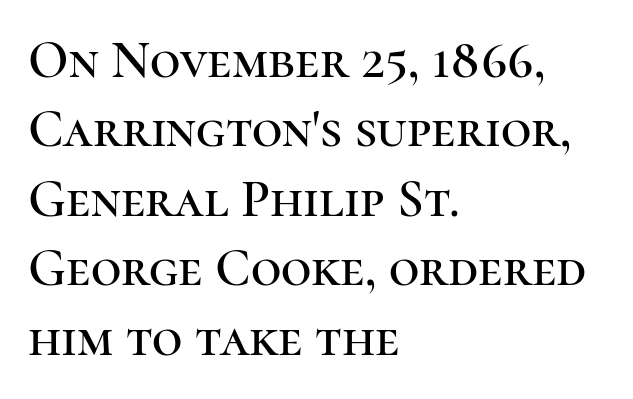
{"serif": "yes", "italic": "no", "width": "normal", "stroke_contrast": "high", "x_height": "medium", "monospaced": "no", "underline": "no", "align": "left", "line_spacing": "normal", "line_spacing_ratio": 1.31, "letter_spacing": "normal", "letter_spacing_em": 0.0, "glyph_px": 53}
